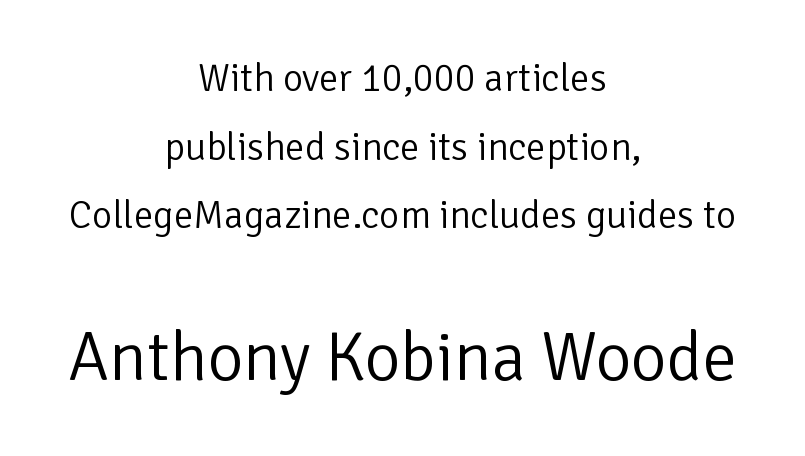
The block sitting lower on the canvas is the one with enlarged characters. Unlike italic type, these characters show no tilt at all. The letterforms sit at book weight or below. The face used here is proportionally spaced, like ordinary book or web type. Plain, unruled lines of type. The line texture is even and compact thanks to regular tracking.
